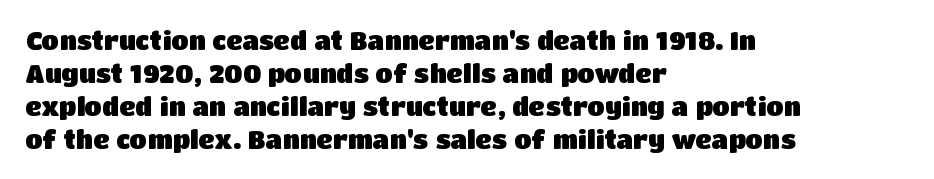
A full-strength bold gives these letters their thick strokes. The gaps between neighbouring characters are ordinary and unremarkable. The lines sit at an ordinary, default distance from one another. Descender tails drop into unmarked territory.
